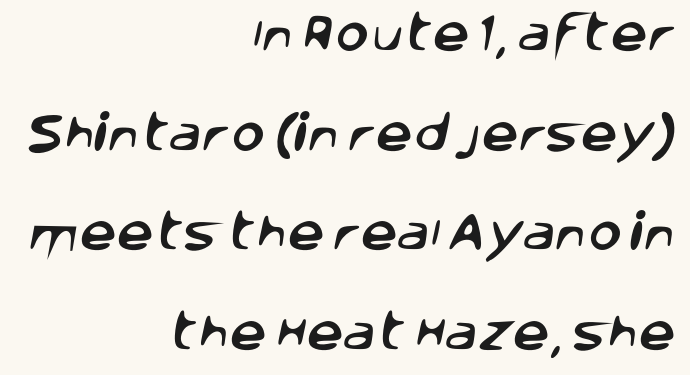
{"serif": "no", "width": "normal", "stroke_contrast": "low", "x_height": "large", "monospaced": "no", "underline": "no", "align": "right", "line_spacing": "loose", "line_spacing_ratio": 2.43, "letter_spacing": "normal", "letter_spacing_em": 0.0, "glyph_px": 41}
